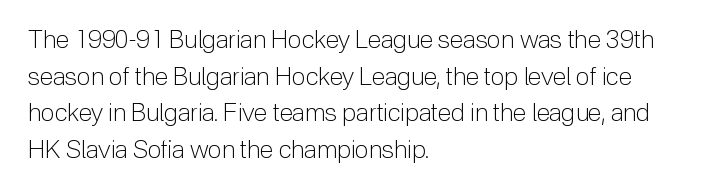
The image shows 25 px text type, upright; set left-aligned, normal line spacing (1.47x), normal letter spacing, not underlined.
